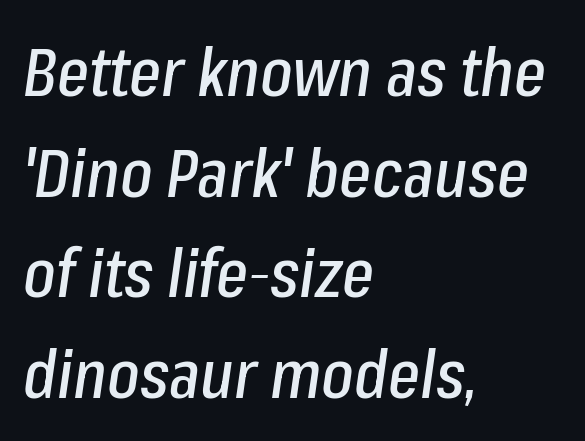
The image shows 68 px condensed type, italic (leaning right); set left-aligned, normal line spacing (1.48x), normal letter spacing, not underlined; low stroke contrast and a medium x-height.
